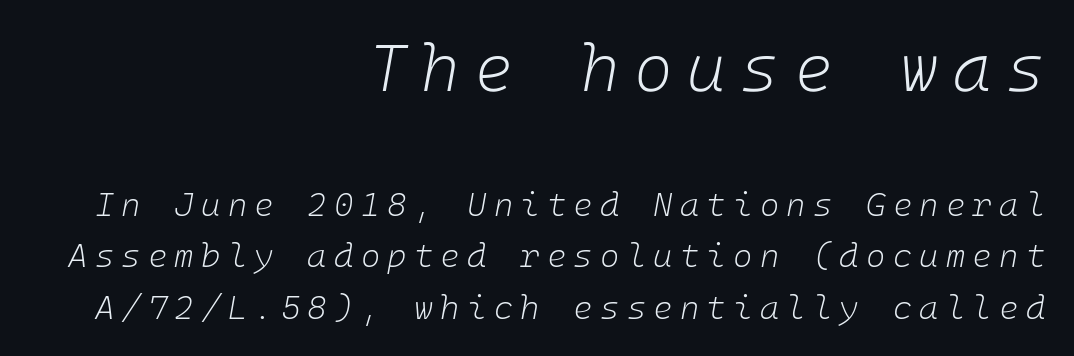
Weight class: somewhere from thin through regular. A clean baseline with only descenders dipping below it. The designer left line spacing at the default. In CSS terms this would be text-align: right. Inter-character spacing is expanded well beyond the font's built-in metrics. These two chunks differ in scale, with the top chunk taking the larger measure.
